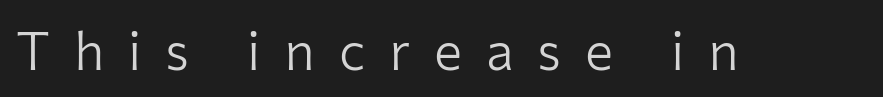
The image shows 53 px light sans-serif type, upright; set unusually wide letter spacing (+0.45 em), not underlined; low stroke contrast and a medium x-height.
